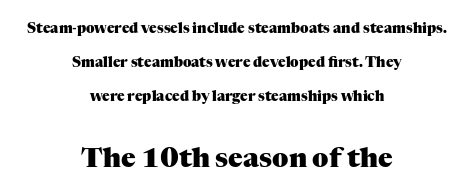
The lower block of text is set noticeably larger than the block above it. Notice how the passage keeps no hard edge, just a central spine. Does the weight exceed regular? Yes, all the way to bold. The zone under the glyphs is completely vacant. Ordinary non-slanted type is in use. Widely set lines give the paragraph a tall, airy silhouette.
